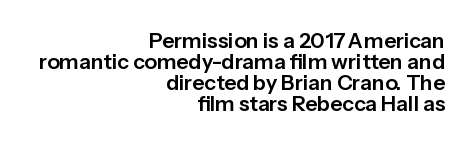
Does the lettering tilt? It doesn't — this is upright. Interline gaps are noticeably narrow in this sample. Layout note: lines flush right. Check under the words: just untouched page. Spacing between characters is what you'd get straight out of the box.
